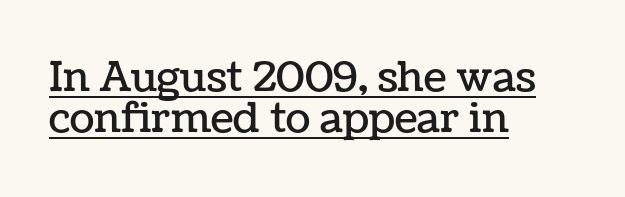
The image shows 41 px text type, upright; set left-aligned, tight line spacing (1.0x), normal letter spacing, underlined; low stroke contrast and a medium x-height.
